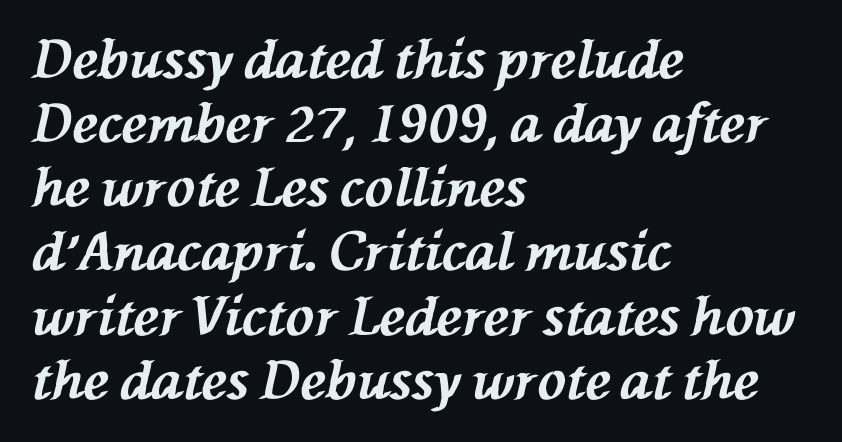
The image shows 53 px bold type, italic (leaning left); set left-aligned, line spacing 1.21x, normal letter spacing, not underlined; medium stroke contrast and a medium x-height.
